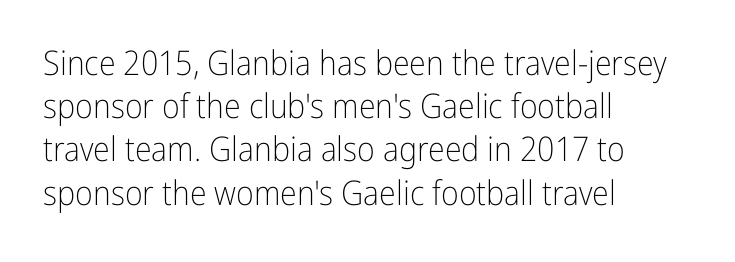
{"serif": "no", "italic": "no", "bold": "no", "weight": "light", "width": "condensed", "stroke_contrast": "low", "x_height": "medium", "monospaced": "no", "underline": "no", "align": "left", "line_spacing": "normal", "line_spacing_ratio": 1.27, "letter_spacing": "normal", "letter_spacing_em": 0.0, "glyph_px": 34}
